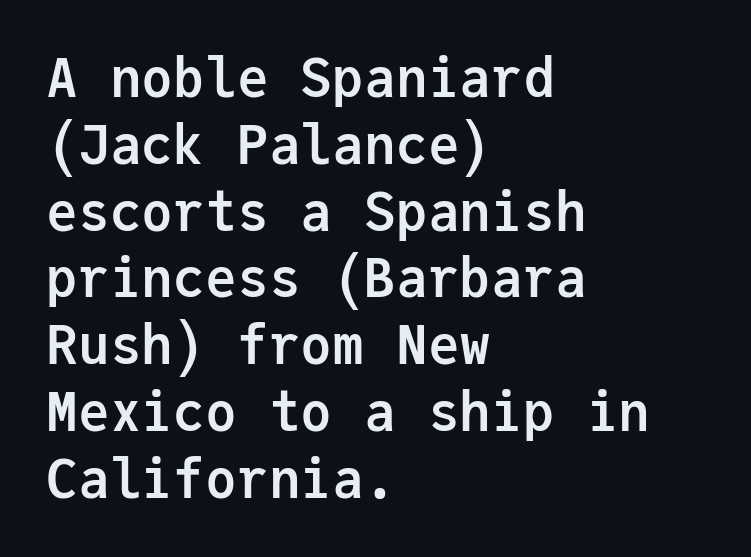
Q: Is the text bold? A: Yes.
Q: Is the text italic (slanted)? A: No, it is upright.
Q: Is the typeface a serif or a sans-serif typeface? A: Sans-serif.
Q: Is the text underlined? A: No.
Q: How is the paragraph aligned? A: Left-aligned.
Q: Is the spacing between letters normal or unusually wide? A: Normal.
Q: Is the spacing between lines tight, normal or loose? A: Normal.
Q: Width (condensed, normal, or wide)? A: Normal.
Q: Stroke contrast? A: Low.
Q: x-height? A: Medium.
Q: Monospaced? A: Yes.
